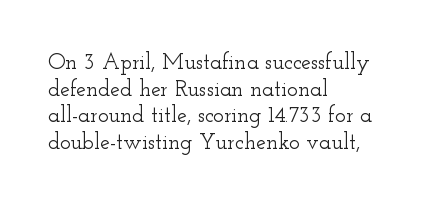
Q: Is the text italic (slanted)? A: No, it is upright.
Q: Is the text underlined? A: No.
Q: How is the paragraph aligned? A: Left-aligned.
Q: Is the spacing between letters normal or unusually wide? A: Normal.
